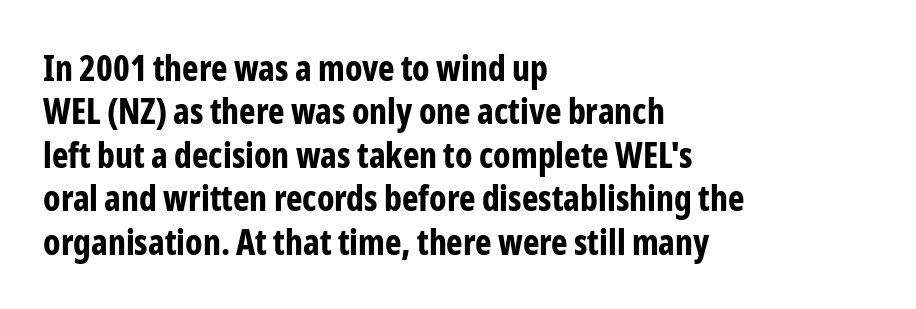
The image shows 35 px bold, condensed sans-serif type, upright; set left-aligned, line spacing 1.24x, normal letter spacing, not underlined; low stroke contrast and a medium x-height.
